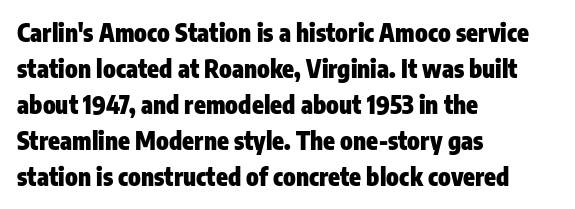
Q: Is the text bold? A: Yes.
Q: Is the text italic (slanted)? A: No, it is upright.
Q: Is the text underlined? A: No.
Q: How is the paragraph aligned? A: Left-aligned.
Q: Is the spacing between letters normal or unusually wide? A: Normal.
Q: Is the spacing between lines tight, normal or loose? A: Normal.
